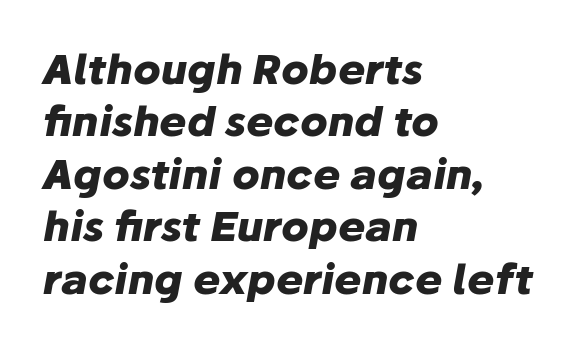
The line texture is even and compact thanks to regular tracking. A classic flush-left, rag-right setting is used for this passage. Note the varied advance widths — an 'i' is clearly narrower than an 'm'. The gap between lines stays unmarked. Is the type bold? Yes — the strokes are clearly thick and heavy. The letters are slanted; this is an italic face.
